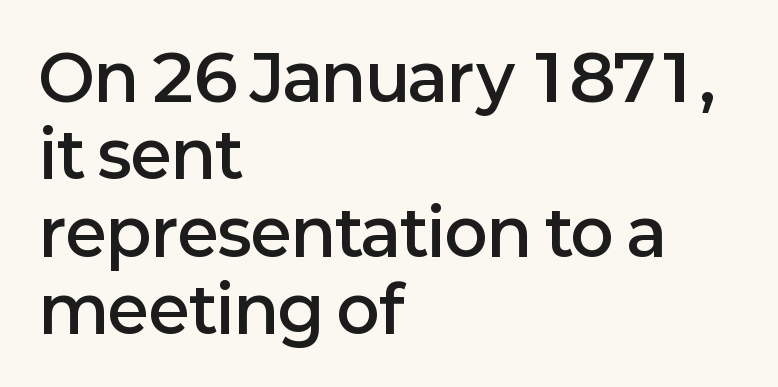
The image shows 64 px semibold sans-serif type, upright; set left-aligned, line spacing 1.21x, normal letter spacing, not underlined; low stroke contrast and a medium x-height.
